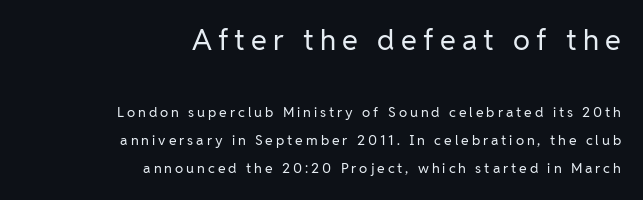
Q: Is the text bold? A: No.
Q: Is the text italic (slanted)? A: No, it is upright.
Q: Is the typeface a serif or a sans-serif typeface? A: Sans-serif.
Q: Is the text underlined? A: No.
Q: How is the paragraph aligned? A: Right-aligned.
Q: Is the spacing between letters normal or unusually wide? A: Unusually wide.
Q: Is the spacing between lines tight, normal or loose? A: Loose.
Q: Which block of text is set in a larger size, the first (top) or the second (bottom)? A: The first (top) one.
Q: Width (condensed, normal, or wide)? A: Normal.
Q: Stroke contrast? A: Low.
Q: x-height? A: Medium.
Q: Monospaced? A: No.
